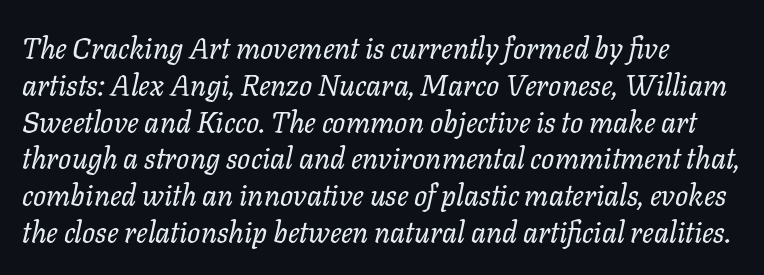
Nobody drew a line under any word here. Does extra space separate the letters? No, they use regular spacing. This sample keeps an unexceptional amount of space between lines. The text carries the slant typical of an italic or oblique font.
